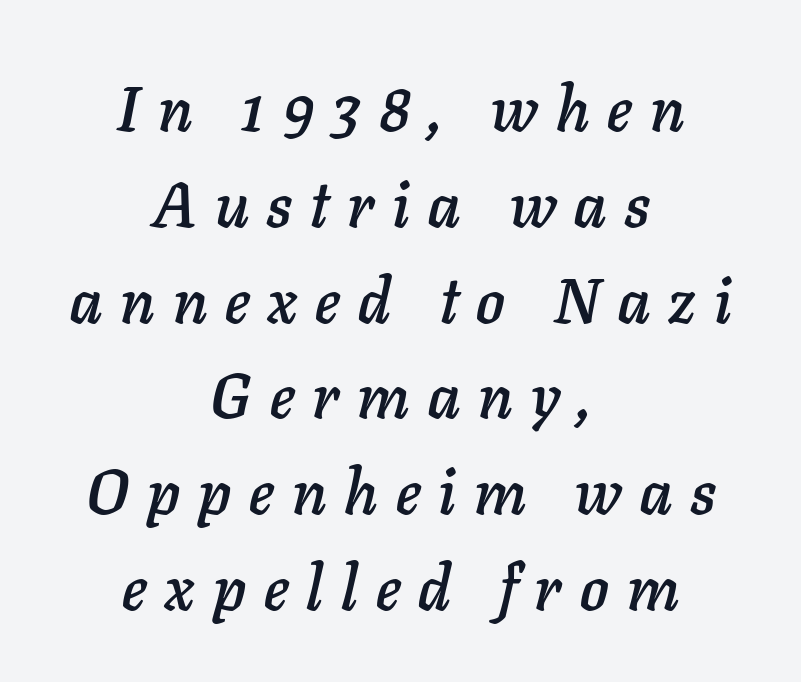
{"italic": "yes", "lean": "right", "slant_degrees": 11, "width": "normal", "stroke_contrast": "low", "x_height": "medium", "monospaced": "no", "underline": "no", "align": "center", "line_spacing": "normal", "line_spacing_ratio": 1.52, "letter_spacing": "wide", "letter_spacing_em": 0.29, "glyph_px": 63}
